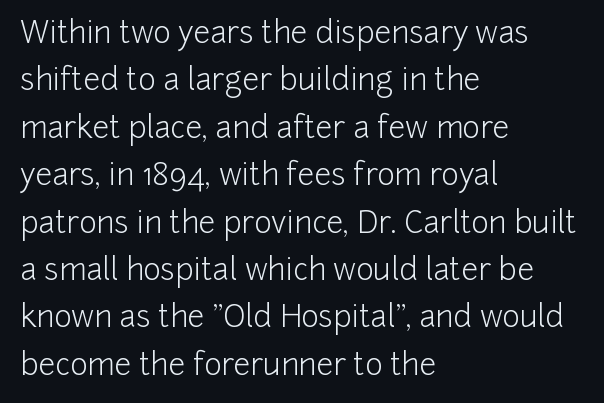
{"serif": "no", "italic": "no", "bold": "no", "weight": "light", "width": "normal", "stroke_contrast": "low", "x_height": "medium", "monospaced": "no", "underline": "no", "align": "left", "line_spacing": "normal", "line_spacing_ratio": 1.58, "letter_spacing": "normal", "letter_spacing_em": 0.0, "glyph_px": 30}
